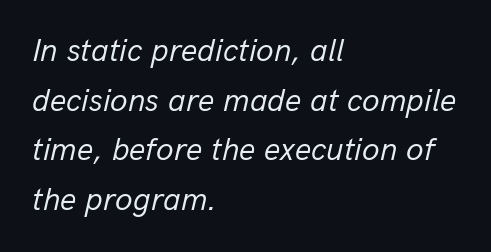
{"italic": "yes", "lean": "right", "slant_degrees": 13, "bold": "no", "weight": "regular", "width": "normal", "stroke_contrast": "low", "x_height": "medium", "monospaced": "no", "underline": "no", "align": "left", "line_spacing": "normal", "line_spacing_ratio": 1.55, "letter_spacing": "normal", "letter_spacing_em": 0.0, "glyph_px": 32}
